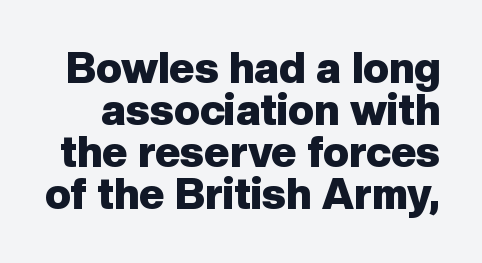
The image shows 43 px heavy sans-serif type, upright; set tight line spacing (0.98x), normal letter spacing, not underlined; low stroke contrast and a medium x-height.
